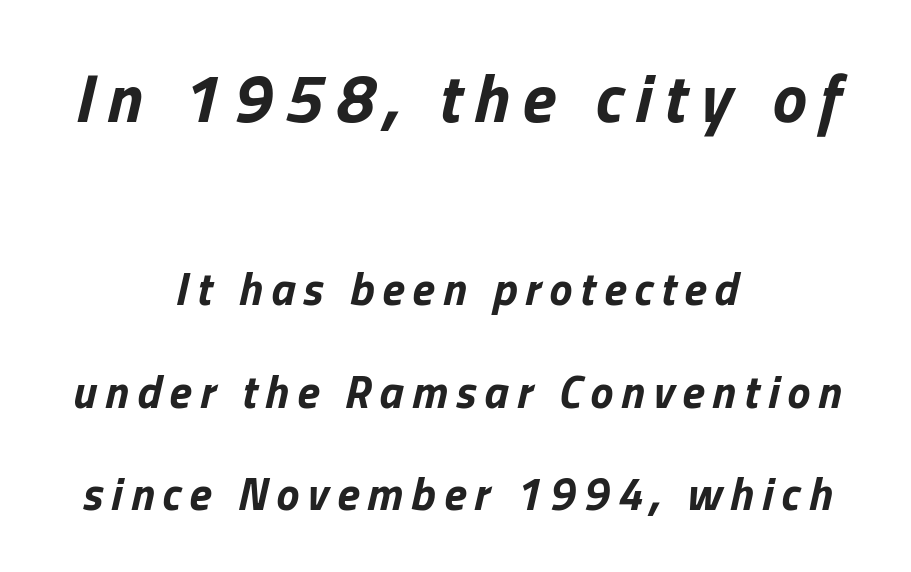
The rag falls on both sides of this text block equally. It's the slanting kind of type. Chunky letters — that's bold for sure. The passage shown is not underscored anywhere.
